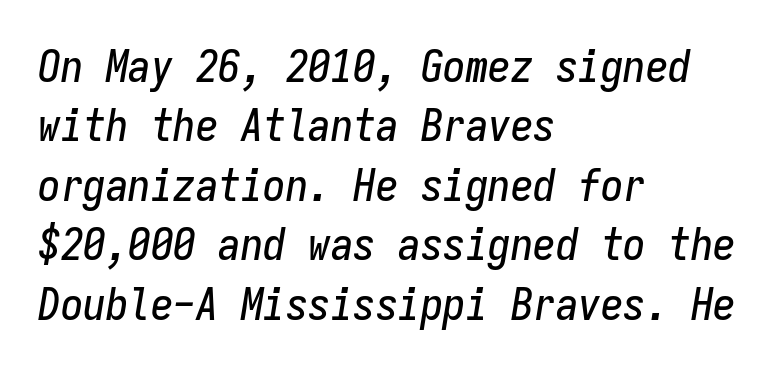
Q: Is the text italic (slanted)? A: Yes, it leans right by about 9 degrees.
Q: Is the text underlined? A: No.
Q: How is the paragraph aligned? A: Left-aligned.
Q: Is the spacing between letters normal or unusually wide? A: Normal.
Q: Is the spacing between lines tight, normal or loose? A: Normal.
Q: Width (condensed, normal, or wide)? A: Condensed.
Q: Stroke contrast? A: Low.
Q: x-height? A: Medium.
Q: Monospaced? A: Yes.
